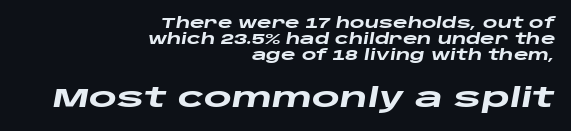
Does the weight exceed regular? Yes, all the way to bold. Reading down the column, the eye jumps only a short way to each next line. Is the letter spacing exaggerated? No — it looks like the ordinary default. Caption: multi-line text, flush right, ragged left. The designer gave the closing block more size than the opening block. Type without underlining.
